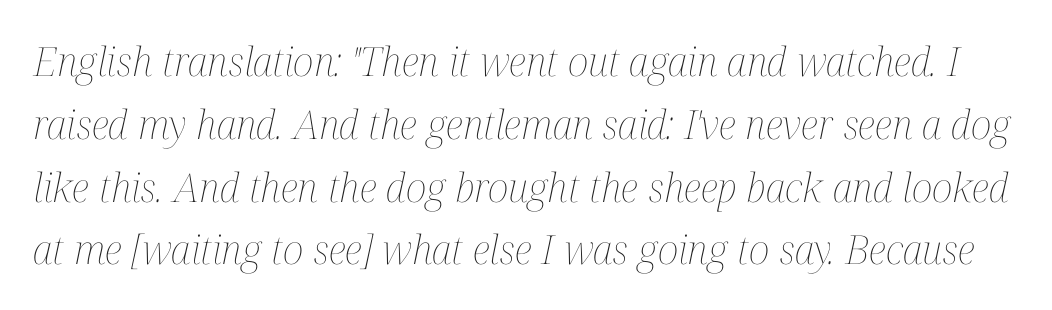
{"italic": "yes", "lean": "right", "slant_degrees": 12, "bold": "no", "weight": "thin", "width": "condensed", "stroke_contrast": "medium", "x_height": "medium", "monospaced": "no", "underline": "no", "line_spacing": "normal", "line_spacing_ratio": 1.57, "letter_spacing": "normal", "letter_spacing_em": 0.0, "glyph_px": 40}
